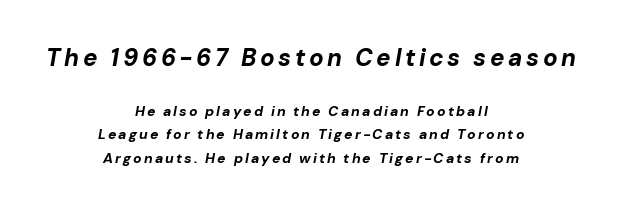
Q: Is the text bold? A: Yes.
Q: Is the text italic (slanted)? A: Yes, it leans right by about 10 degrees.
Q: Is the text underlined? A: No.
Q: How is the paragraph aligned? A: Centered.
Q: Is the spacing between lines tight, normal or loose? A: Normal.
Q: Which block of text is set in a larger size, the first (top) or the second (bottom)? A: The first (top) one.
